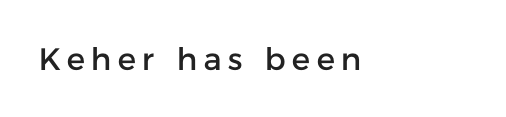
{"serif": "no", "italic": "no", "width": "normal", "stroke_contrast": "low", "x_height": "medium", "monospaced": "no", "underline": "no", "letter_spacing": "wide", "letter_spacing_em": 0.21, "glyph_px": 31}
